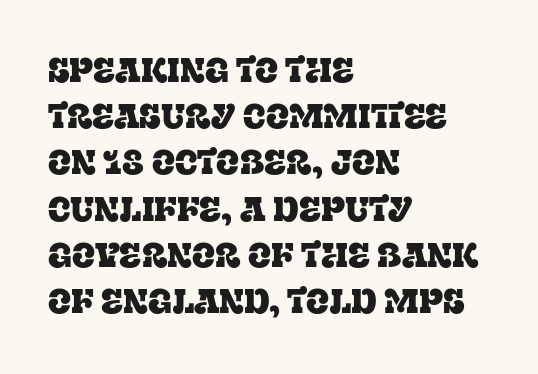
Q: Is the text italic (slanted)? A: No, it is upright.
Q: Is the typeface a serif or a sans-serif typeface? A: Serif.
Q: Is the text underlined? A: No.
Q: How is the paragraph aligned? A: Left-aligned.
Q: Is the spacing between letters normal or unusually wide? A: Normal.
Q: Is the spacing between lines tight, normal or loose? A: Normal.
Q: Width (condensed, normal, or wide)? A: Normal.
Q: Stroke contrast? A: Low.
Q: x-height? A: Large.
Q: Monospaced? A: No.
